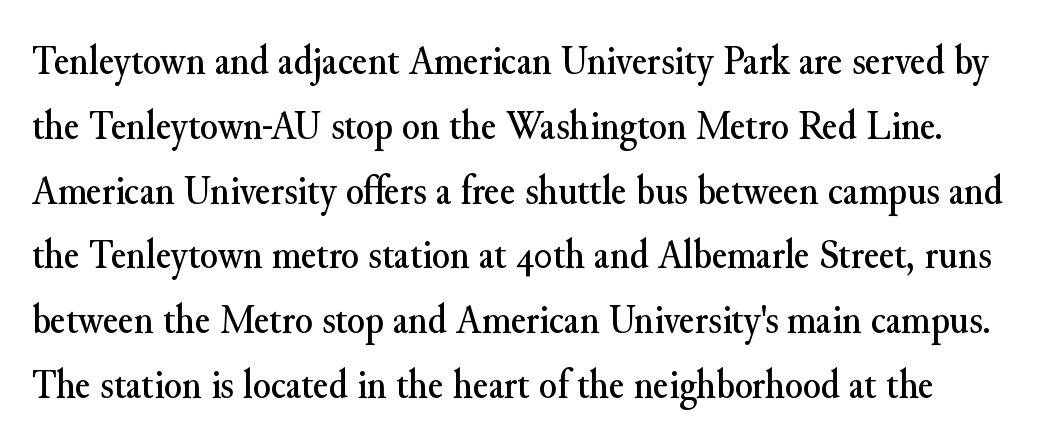
Q: Is the text italic (slanted)? A: No, it is upright.
Q: Is the typeface a serif or a sans-serif typeface? A: Serif.
Q: Is the text underlined? A: No.
Q: Is the spacing between letters normal or unusually wide? A: Normal.
Q: Is the spacing between lines tight, normal or loose? A: Normal.
Q: Width (condensed, normal, or wide)? A: Normal.
Q: Stroke contrast? A: Medium.
Q: x-height? A: Small.
Q: Monospaced? A: No.
